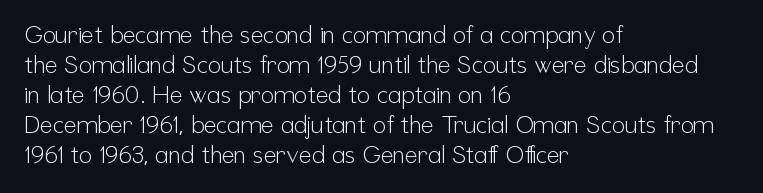
{"italic": "no", "bold": "no", "underline": "no", "align": "left", "line_spacing": "normal", "line_spacing_ratio": 1.25, "letter_spacing": "normal", "letter_spacing_em": 0.0, "glyph_px": 24}
